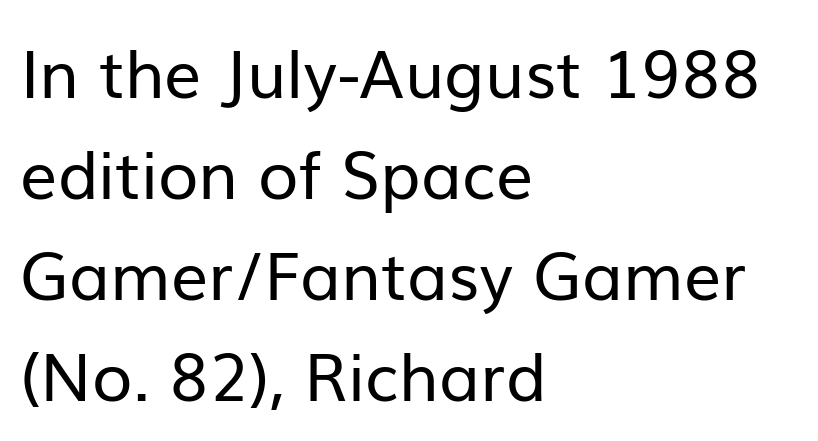
{"serif": "no", "italic": "no", "bold": "no", "weight": "regular", "width": "normal", "stroke_contrast": "low", "x_height": "medium", "monospaced": "no", "underline": "no", "align": "left", "line_spacing": "normal", "line_spacing_ratio": 1.53, "letter_spacing": "normal", "letter_spacing_em": 0.0, "glyph_px": 66}
